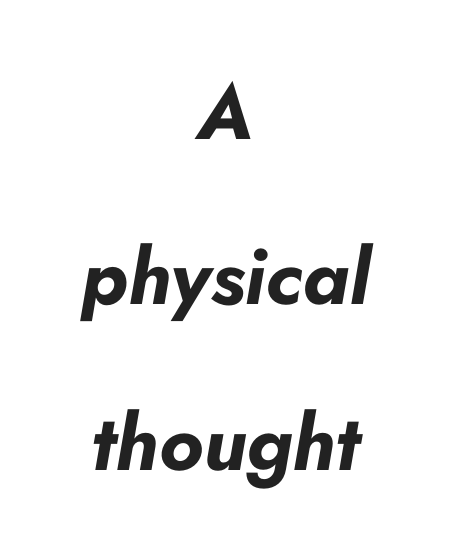
Q: Is the text bold? A: Yes.
Q: Is the text italic (slanted)? A: Yes, it leans right by about 10 degrees.
Q: Is the text underlined? A: No.
Q: How is the paragraph aligned? A: Centered.
Q: Is the spacing between letters normal or unusually wide? A: Normal.
Q: Is the spacing between lines tight, normal or loose? A: Loose.
Q: Width (condensed, normal, or wide)? A: Normal.
Q: Stroke contrast? A: Low.
Q: x-height? A: Small.
Q: Monospaced? A: No.
